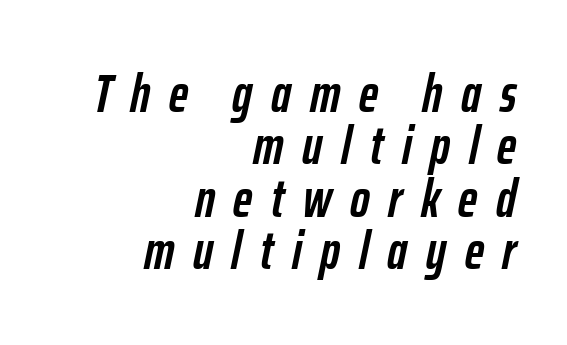
Q: Is the text bold? A: Yes.
Q: Is the text italic (slanted)? A: Yes, it leans right by about 12 degrees.
Q: Is the text underlined? A: No.
Q: How is the paragraph aligned? A: Right-aligned.
Q: Is the spacing between letters normal or unusually wide? A: Unusually wide.
Q: Is the spacing between lines tight, normal or loose? A: Tight.
Q: Width (condensed, normal, or wide)? A: Condensed.
Q: Stroke contrast? A: Low.
Q: x-height? A: Medium.
Q: Monospaced? A: No.
